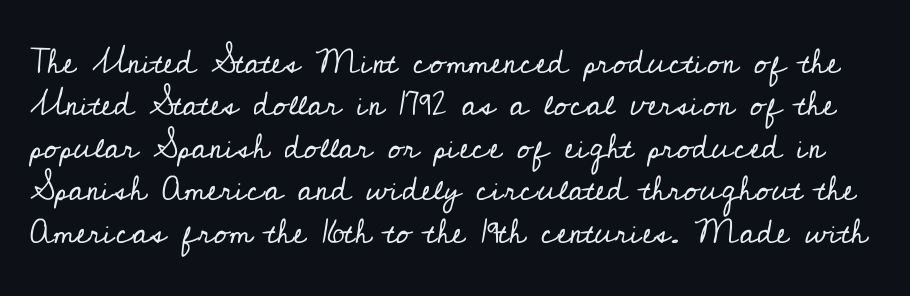
{"serif": "yes", "bold": "no", "weight": "regular", "width": "normal", "stroke_contrast": "low", "x_height": "small", "monospaced": "no", "underline": "no", "line_spacing": "normal", "line_spacing_ratio": 1.25, "letter_spacing": "normal", "letter_spacing_em": 0.0, "glyph_px": 34}
